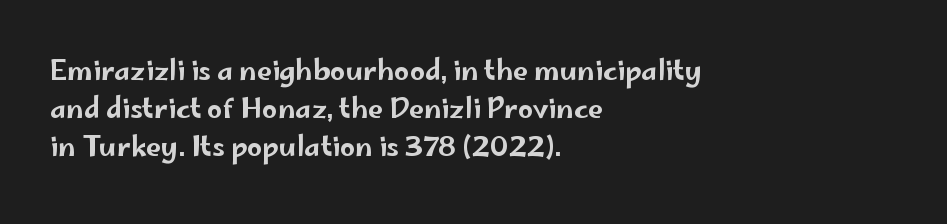
{"italic": "no", "underline": "no", "align": "left", "line_spacing": "normal", "line_spacing_ratio": 1.4, "letter_spacing": "normal", "letter_spacing_em": 0.0, "glyph_px": 27}
